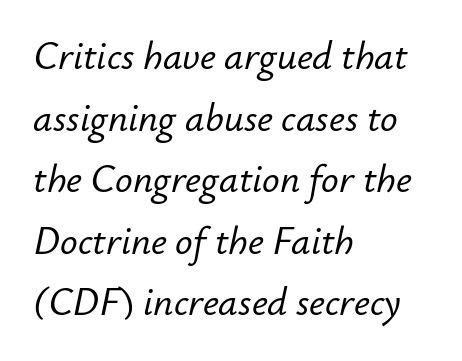
{"italic": "yes", "lean": "right", "slant_degrees": 12, "width": "normal", "stroke_contrast": "low", "x_height": "small", "monospaced": "no", "underline": "no", "align": "left", "line_spacing": "normal", "line_spacing_ratio": 1.58, "letter_spacing": "normal", "letter_spacing_em": 0.0, "glyph_px": 39}
